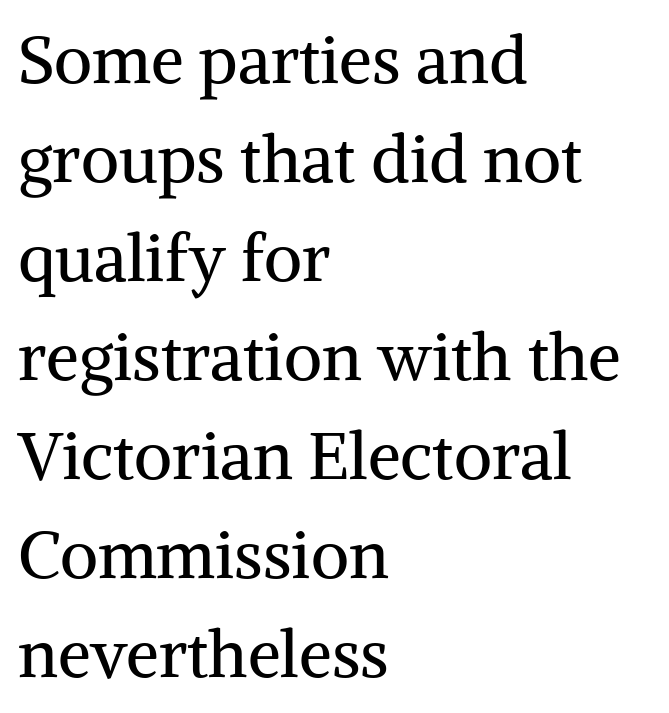
Q: Is the text bold? A: No.
Q: Is the text italic (slanted)? A: No, it is upright.
Q: Is the typeface a serif or a sans-serif typeface? A: Serif.
Q: Is the text underlined? A: No.
Q: How is the paragraph aligned? A: Left-aligned.
Q: Is the spacing between letters normal or unusually wide? A: Normal.
Q: Is the spacing between lines tight, normal or loose? A: Normal.
Q: Width (condensed, normal, or wide)? A: Normal.
Q: Stroke contrast? A: Medium.
Q: x-height? A: Medium.
Q: Monospaced? A: No.
